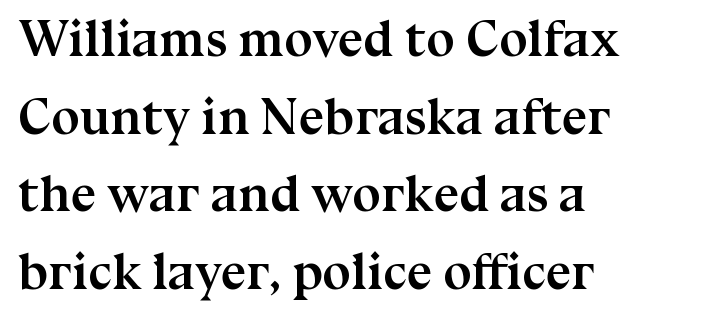
{"serif": "yes", "italic": "no", "bold": "yes", "weight": "semibold", "width": "normal", "stroke_contrast": "medium", "x_height": "medium", "monospaced": "no", "underline": "no", "align": "left", "line_spacing": "normal", "line_spacing_ratio": 1.52, "letter_spacing": "normal", "letter_spacing_em": 0.0, "glyph_px": 51}
